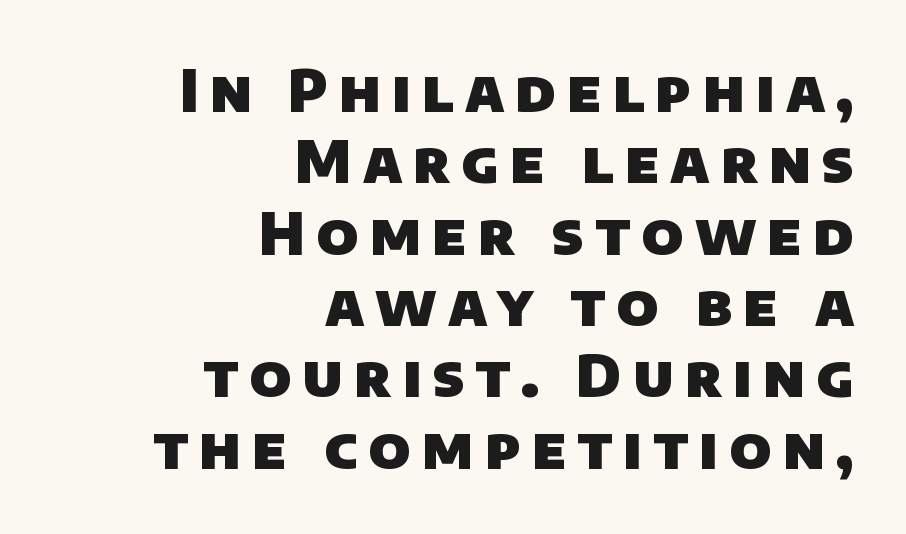
{"serif": "no", "bold": "yes", "weight": "heavy", "width": "normal", "stroke_contrast": "low", "x_height": "large", "monospaced": "no", "underline": "no", "align": "right", "line_spacing_ratio": 1.23, "glyph_px": 58}
